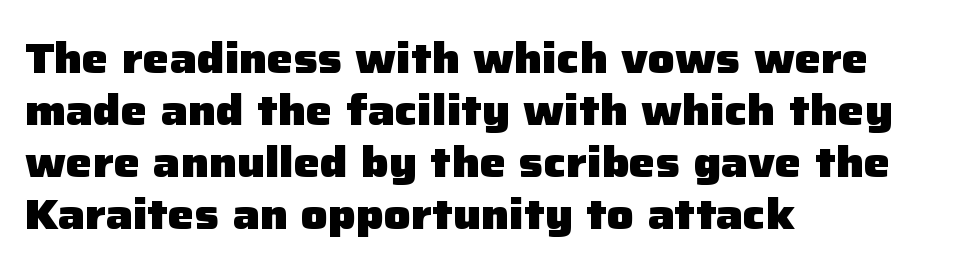
The image shows 42 px heavy sans-serif type, upright; set left-aligned, line spacing 1.24x, normal letter spacing, not underlined; low stroke contrast and a medium x-height.
